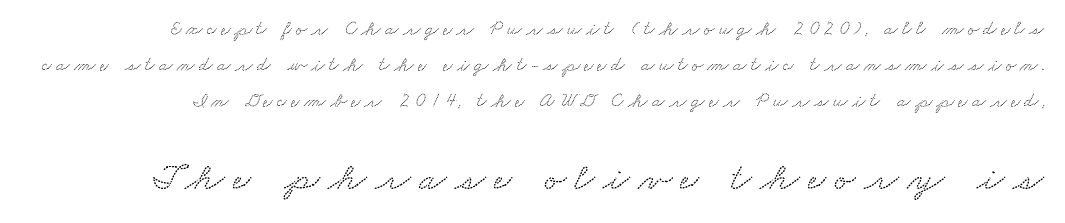
No word sits above an underline. Think of a printed novel: that variable character pitch is what you see here. Note: smaller setting up top, larger setting below. Serif or sans? Serif — the stroke terminals have little feet. Substantial extra tracking has been applied to these lines.
